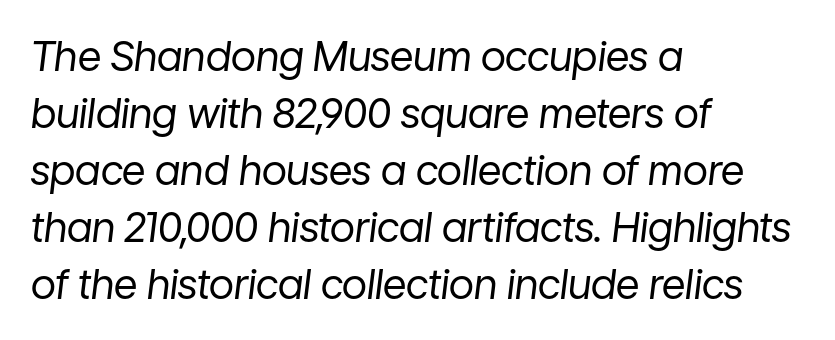
Q: Is the text bold? A: No.
Q: Is the text italic (slanted)? A: Yes, it leans right by about 7 degrees.
Q: Is the text underlined? A: No.
Q: How is the paragraph aligned? A: Left-aligned.
Q: Is the spacing between letters normal or unusually wide? A: Normal.
Q: Is the spacing between lines tight, normal or loose? A: Normal.
Q: Width (condensed, normal, or wide)? A: Normal.
Q: Stroke contrast? A: Low.
Q: x-height? A: Medium.
Q: Monospaced? A: No.
